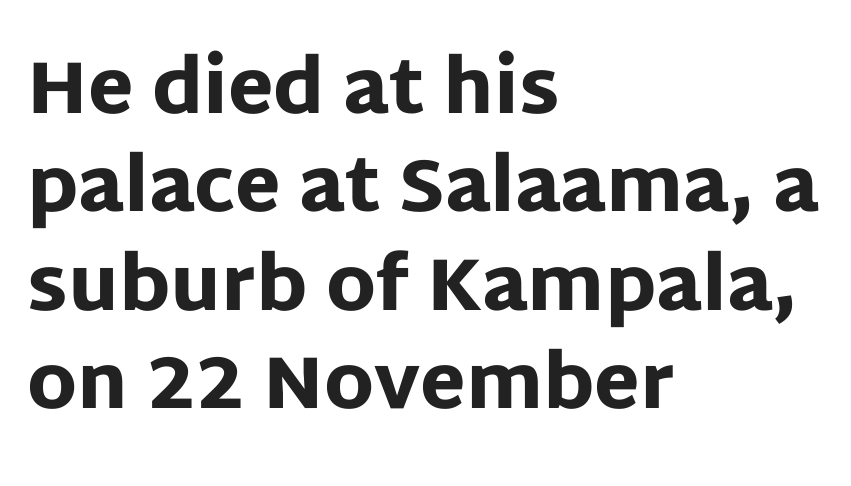
Q: Is the text bold? A: Yes.
Q: Is the text italic (slanted)? A: No, it is upright.
Q: Is the typeface a serif or a sans-serif typeface? A: Sans-serif.
Q: Is the text underlined? A: No.
Q: How is the paragraph aligned? A: Left-aligned.
Q: Is the spacing between letters normal or unusually wide? A: Normal.
Q: Is the spacing between lines tight, normal or loose? A: Normal.
Q: Width (condensed, normal, or wide)? A: Normal.
Q: Stroke contrast? A: Low.
Q: x-height? A: Large.
Q: Monospaced? A: No.
